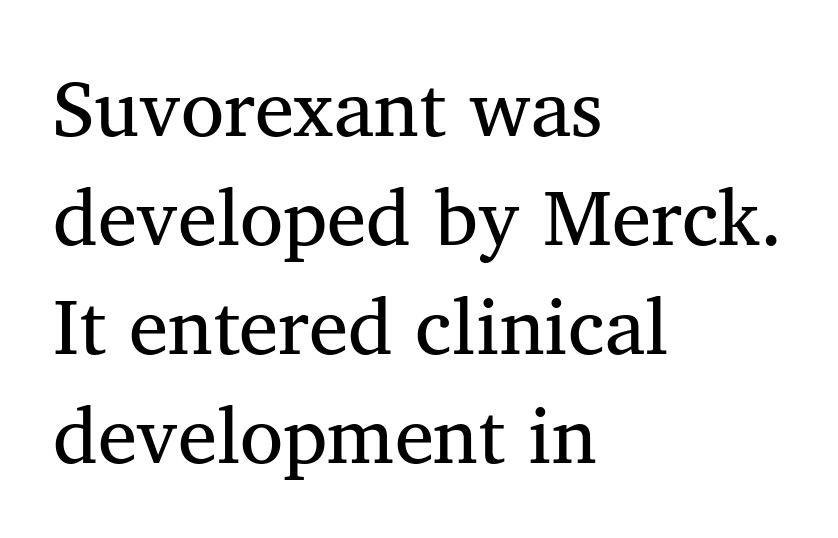
This rendering leaves character spacing at its baseline value. Letters have the restrained weight of plain body copy at most. In CSS terms this would be text-align: left. Baseline-to-baseline distance is the conventional proportion of letter height. A typesetter would call this proportional, since set widths differ per character.
